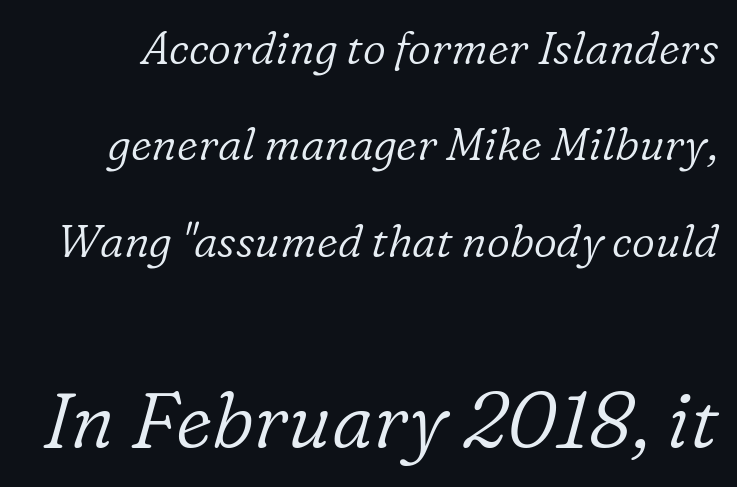
Q: Is the text bold? A: No.
Q: Is the text italic (slanted)? A: Yes, it leans right by about 16 degrees.
Q: Is the typeface a serif or a sans-serif typeface? A: Serif.
Q: Is the text underlined? A: No.
Q: Is the spacing between letters normal or unusually wide? A: Normal.
Q: Is the spacing between lines tight, normal or loose? A: Loose.
Q: Which block of text is set in a larger size, the first (top) or the second (bottom)? A: The second (bottom) one.
Q: Width (condensed, normal, or wide)? A: Normal.
Q: Stroke contrast? A: Low.
Q: x-height? A: Medium.
Q: Monospaced? A: No.
